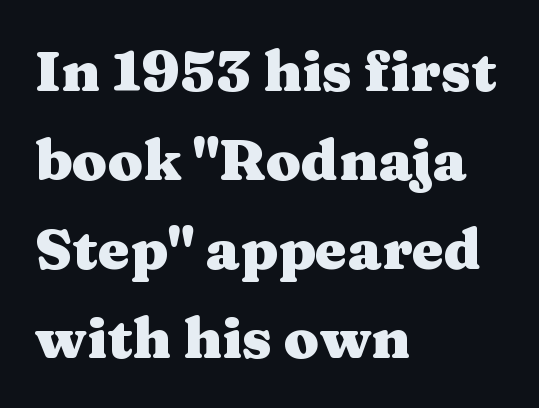
{"serif": "yes", "italic": "no", "bold": "yes", "weight": "heavy", "width": "wide", "stroke_contrast": "medium", "x_height": "medium", "monospaced": "no", "underline": "no", "align": "left", "line_spacing": "normal", "line_spacing_ratio": 1.56, "letter_spacing": "normal", "letter_spacing_em": 0.0, "glyph_px": 57}
